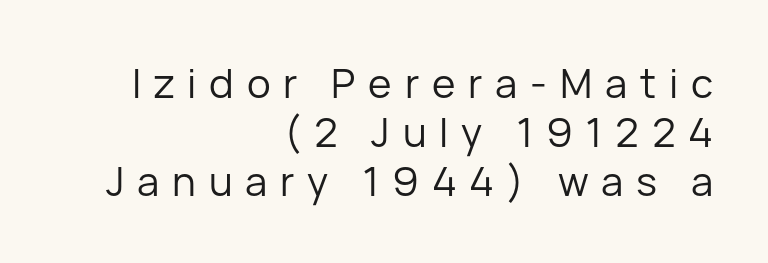
Heaviness? Minimal to ordinary, like unemphasized prose. Letterform terminals end flat and unadorned throughout the passage. Here the designer chose a conventional face with non-uniform glyph widths. A clean baseline with only descenders dipping below it. The lines in this sample share a right terminus and differ only in where they begin. You can tell it's not italic because the verticals are truly vertical.
